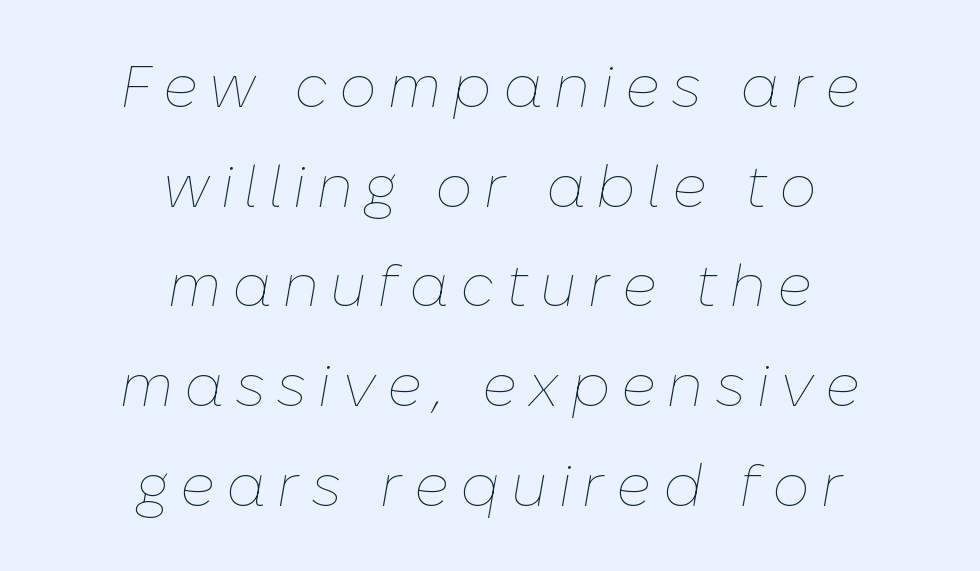
{"italic": "yes", "lean": "right", "slant_degrees": 10, "bold": "no", "weight": "thin", "width": "normal", "stroke_contrast": "low", "x_height": "medium", "monospaced": "no", "underline": "no", "align": "center", "line_spacing": "normal", "line_spacing_ratio": 1.69, "glyph_px": 59}
